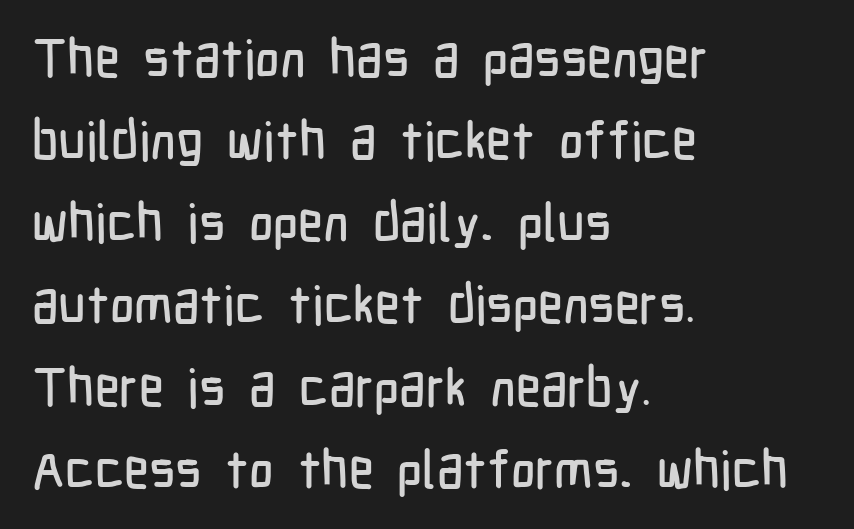
The image shows 53 px condensed sans-serif type, upright; set left-aligned, normal line spacing (1.55x), normal letter spacing, not underlined; low stroke contrast and a medium x-height.
